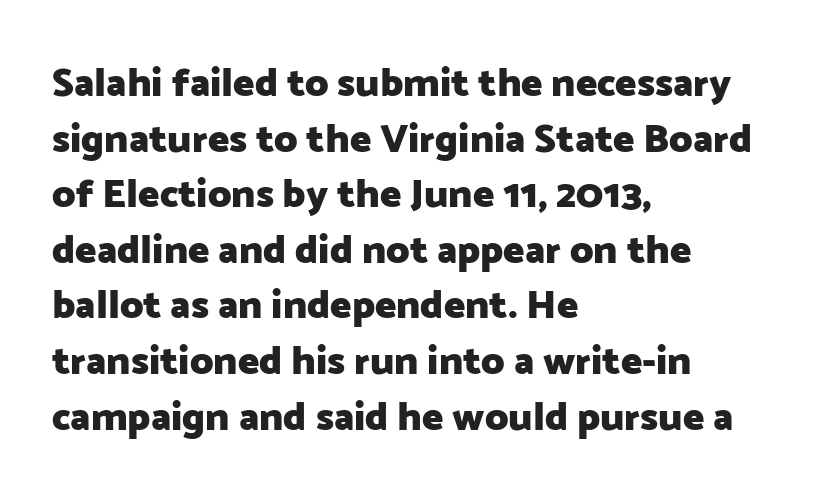
{"serif": "no", "italic": "no", "bold": "yes", "weight": "heavy", "width": "normal", "stroke_contrast": "low", "x_height": "medium", "monospaced": "no", "underline": "no", "align": "left", "line_spacing": "normal", "line_spacing_ratio": 1.39, "letter_spacing": "normal", "letter_spacing_em": 0.0, "glyph_px": 40}
